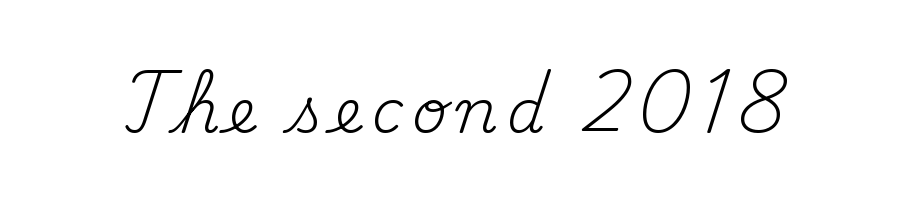
Q: Is the text bold? A: No.
Q: Is the text italic (slanted)? A: Yes.
Q: Is the typeface a serif or a sans-serif typeface? A: Serif.
Q: Is the text underlined? A: No.
Q: Width (condensed, normal, or wide)? A: Normal.
Q: Stroke contrast? A: Medium.
Q: x-height? A: Small.
Q: Monospaced? A: No.
